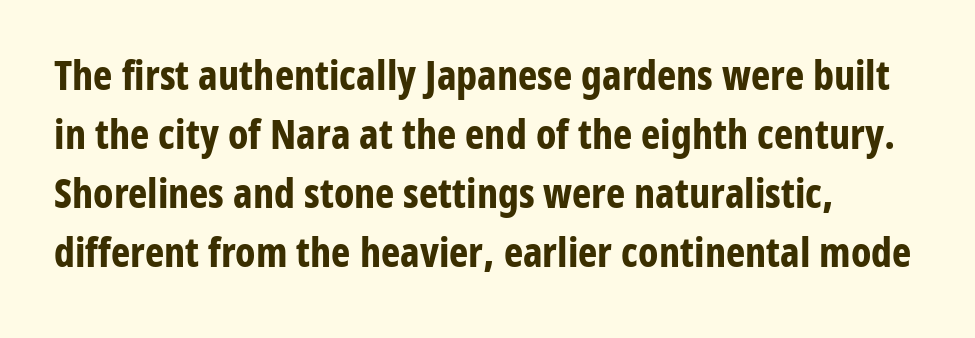
The image shows 41 px bold, condensed sans-serif type, upright; set left-aligned, normal line spacing (1.44x), normal letter spacing, not underlined; low stroke contrast and a medium x-height.
